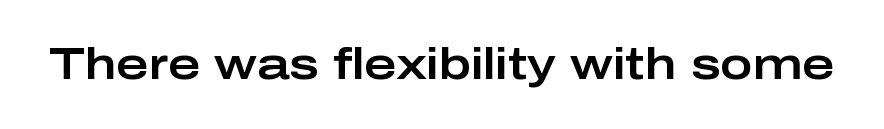
The image shows 44 px wide sans-serif type, upright; set normal letter spacing, not underlined; low stroke contrast and a medium x-height.
